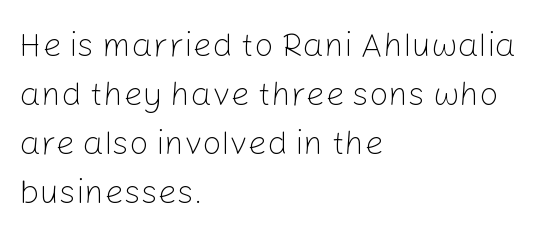
Q: Is the text bold? A: No.
Q: Is the text italic (slanted)? A: No, it is upright.
Q: Is the typeface a serif or a sans-serif typeface? A: Sans-serif.
Q: Is the text underlined? A: No.
Q: How is the paragraph aligned? A: Left-aligned.
Q: Is the spacing between letters normal or unusually wide? A: Normal.
Q: Is the spacing between lines tight, normal or loose? A: Normal.
Q: Width (condensed, normal, or wide)? A: Normal.
Q: Stroke contrast? A: Low.
Q: x-height? A: Medium.
Q: Monospaced? A: No.
